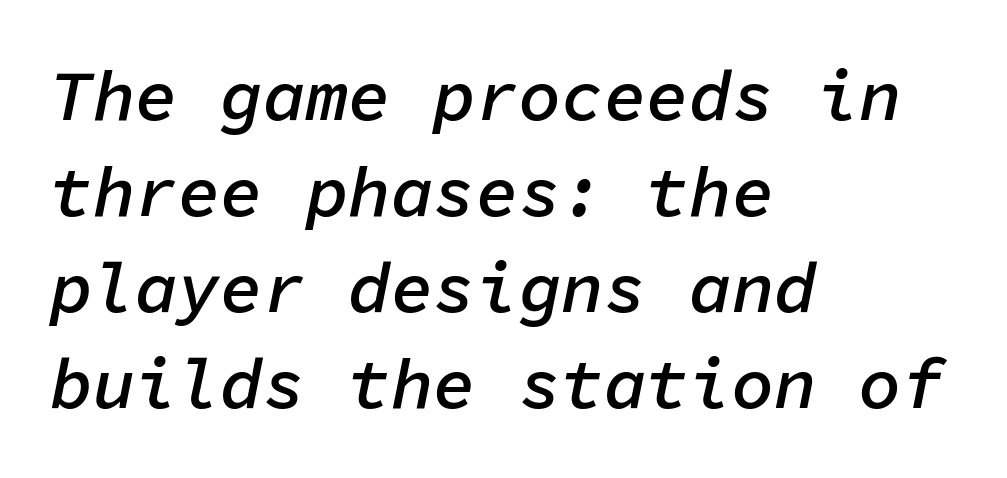
Q: Is the text bold? A: Semi-bold.
Q: Is the text italic (slanted)? A: Yes, it leans right by about 11 degrees.
Q: Is the text underlined? A: No.
Q: How is the paragraph aligned? A: Left-aligned.
Q: Is the spacing between letters normal or unusually wide? A: Normal.
Q: Is the spacing between lines tight, normal or loose? A: Normal.
Q: Width (condensed, normal, or wide)? A: Normal.
Q: Stroke contrast? A: Low.
Q: x-height? A: Medium.
Q: Monospaced? A: Yes.
